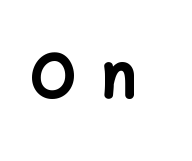
Descenders hang freely into open space. Think of a printed novel: that variable character pitch is what you see here. Does the type have serifs? No, each stem ends abruptly. Does the weight exceed regular? Yes, all the way to bold.
